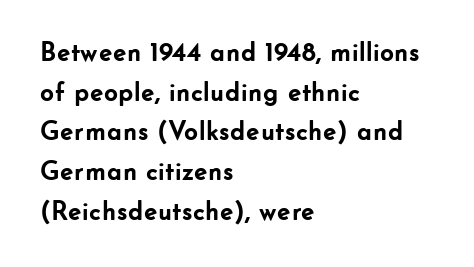
{"italic": "no", "bold": "yes", "underline": "no", "align": "left", "line_spacing": "normal", "line_spacing_ratio": 1.47, "letter_spacing": "normal", "letter_spacing_em": 0.0, "glyph_px": 27}
